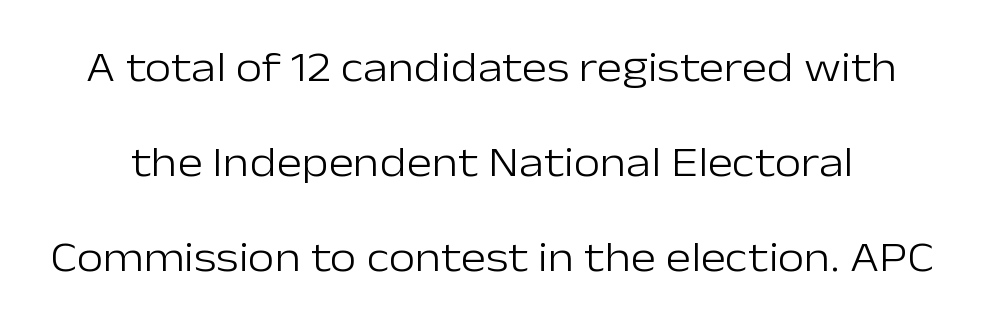
Q: Is the text bold? A: No.
Q: Is the text italic (slanted)? A: No, it is upright.
Q: Is the typeface a serif or a sans-serif typeface? A: Sans-serif.
Q: Is the text underlined? A: No.
Q: Is the spacing between letters normal or unusually wide? A: Normal.
Q: Is the spacing between lines tight, normal or loose? A: Loose.
Q: Width (condensed, normal, or wide)? A: Normal.
Q: Stroke contrast? A: Low.
Q: x-height? A: Medium.
Q: Monospaced? A: No.
